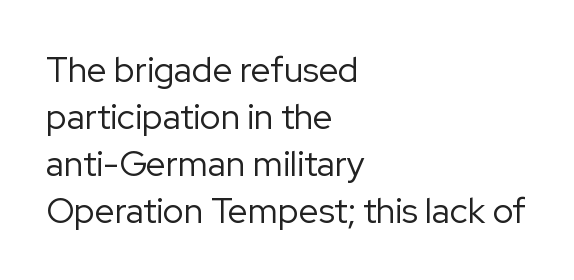
The image shows 35 px regular-weight sans-serif type, upright; set left-aligned, normal line spacing (1.34x), normal letter spacing, not underlined; low stroke contrast and a medium x-height.
